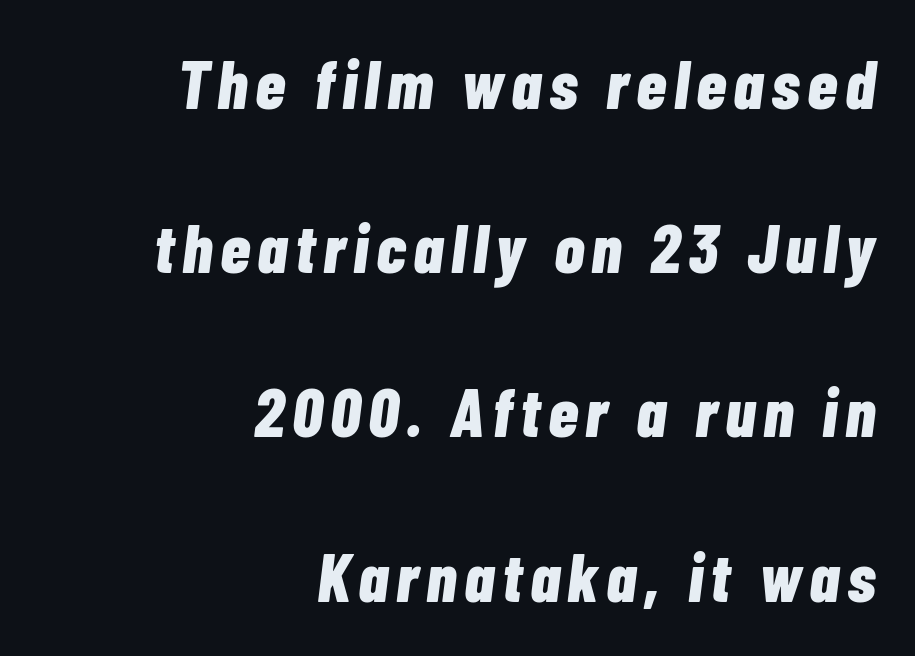
The image shows 69 px bold, condensed type, italic (leaning right); set right-aligned, loose line spacing (2.38x), not underlined; low stroke contrast and a medium x-height.
